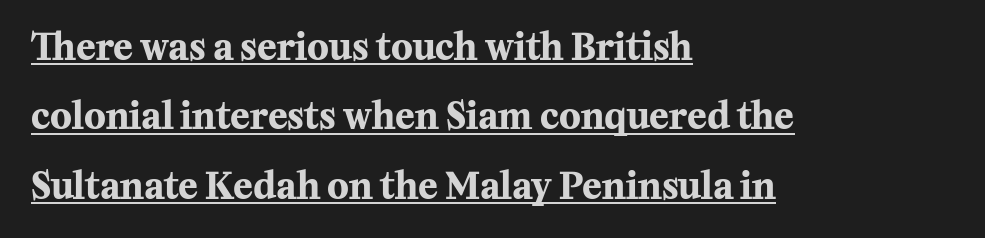
These words are printed bold, with thick strokes throughout. Spacing between characters is what you'd get straight out of the box. Notice how the stems are strictly vertical — no italics here. Leading is clearly above the norm, producing a sparse column.
